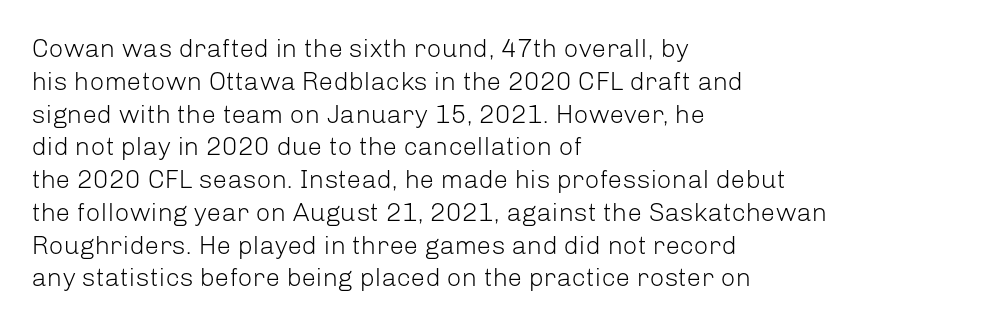
Check the space under the baseline: it is left empty. Posture: upright roman. Is the type heavy? It reads as light-to-regular instead. One-word summary of the alignment: left. The line-height multiplier appears to be the usual default.
